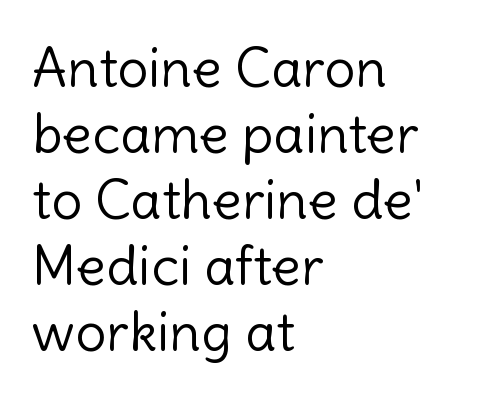
The image shows 55 px light sans-serif type, upright; set left-aligned, line spacing 1.2x, normal letter spacing, not underlined; a medium x-height.
